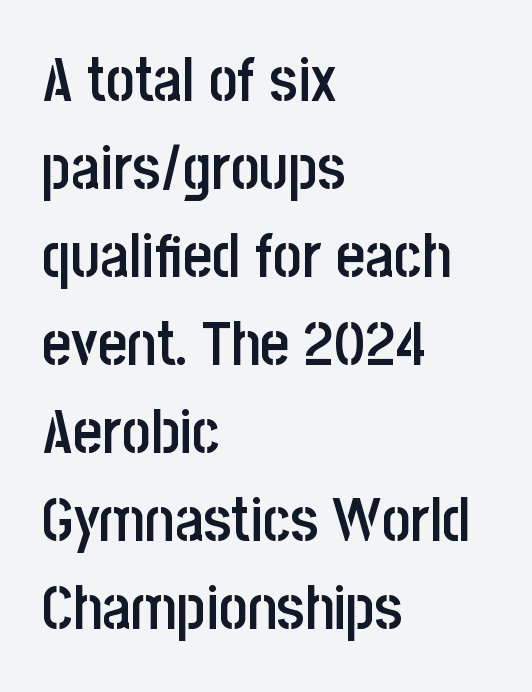
This sample uses an upright cut, with every glyph sitting square on the baseline. Underlining? Definitely not there. Each letter keeps its own natural width here, so spacing adapts to shape. This rendering leaves character spacing at its baseline value.
